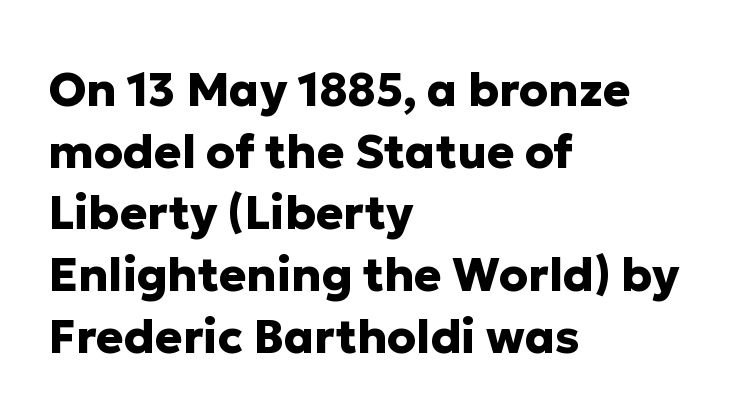
The image shows 46 px heavy sans-serif type, upright; set left-aligned, normal line spacing (1.34x), normal letter spacing, not underlined; low stroke contrast and a medium x-height.
